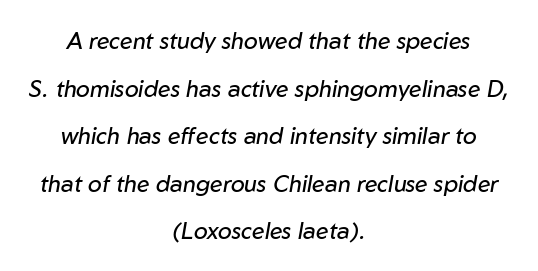
Q: Is the text bold? A: No.
Q: Is the text italic (slanted)? A: Yes, it leans right by about 10 degrees.
Q: Is the text underlined? A: No.
Q: How is the paragraph aligned? A: Centered.
Q: Is the spacing between letters normal or unusually wide? A: Normal.
Q: Is the spacing between lines tight, normal or loose? A: Loose.
